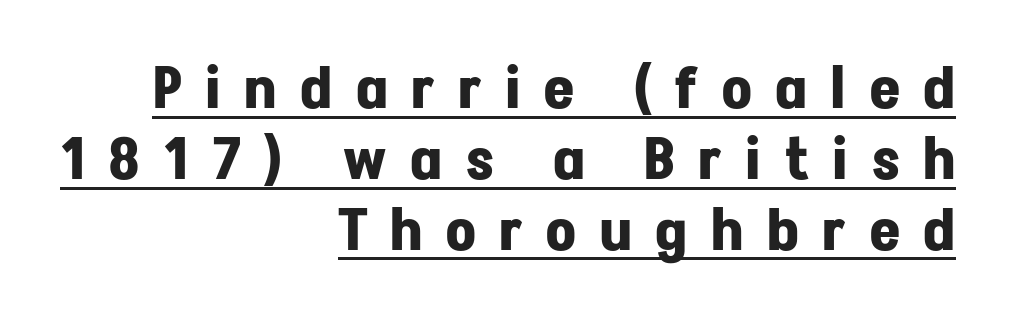
The image shows 58 px bold sans-serif type, upright; set right-aligned, line spacing 1.22x, unusually wide letter spacing (+0.41 em), underlined; low stroke contrast and a medium x-height.
